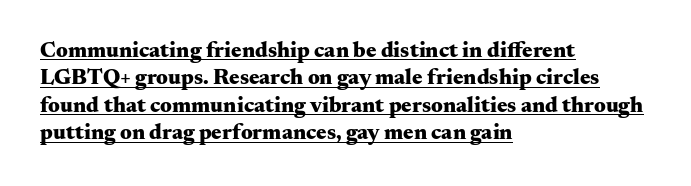
The image shows 22 px bold type, upright; set left-aligned, normal line spacing (1.25x), normal letter spacing, underlined.
